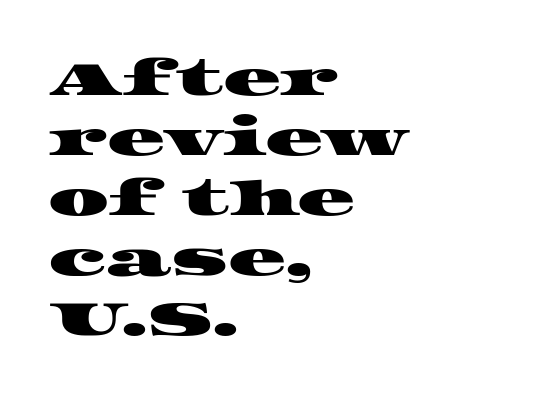
Regular leading. Visually the block forms a straight wall on the left and a jagged coastline on the right. You can tell from the footed stems that serif type was used. Here the glyphs are tracked normally, forming tight word shapes. The rendering uses natural spacing where letterforms have individual widths.
